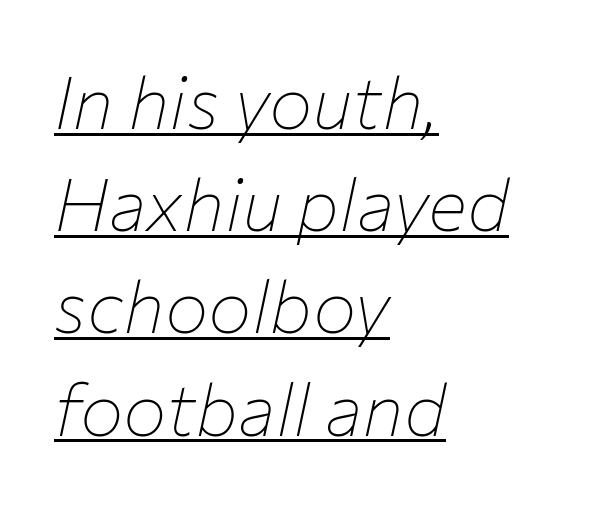
{"italic": "yes", "lean": "right", "slant_degrees": 12, "bold": "no", "weight": "thin", "width": "normal", "stroke_contrast": "low", "x_height": "medium", "monospaced": "no", "underline": "yes", "align": "left", "line_spacing": "normal", "line_spacing_ratio": 1.4, "letter_spacing": "normal", "letter_spacing_em": 0.0, "glyph_px": 73}
